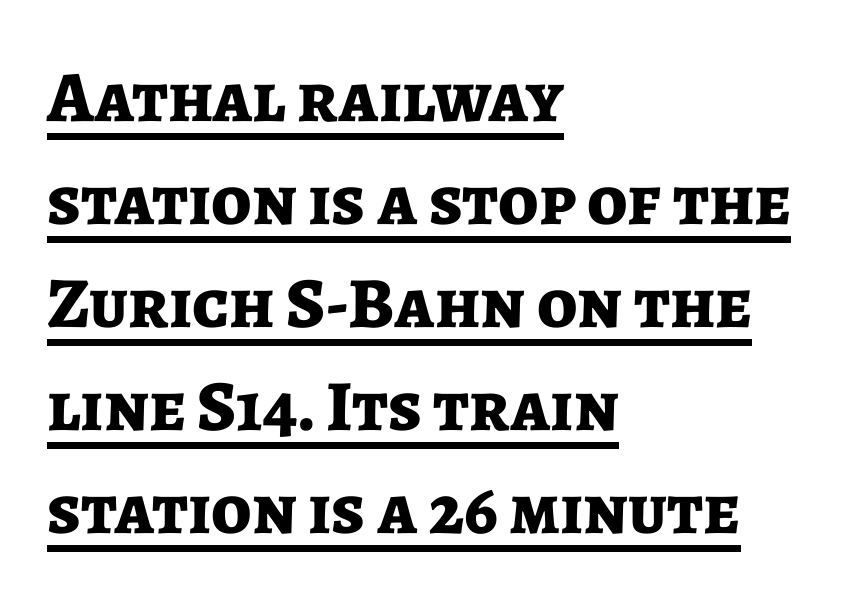
A roman cut, with each character standing at attention. Look at the tracking — it's just the regular setting, nothing added. Character widths vary here, with narrow letters taking less room than wide ones. The characters look thick and weighty, a clear bold. Serifs: no, the terminals of the letterforms are clean.
